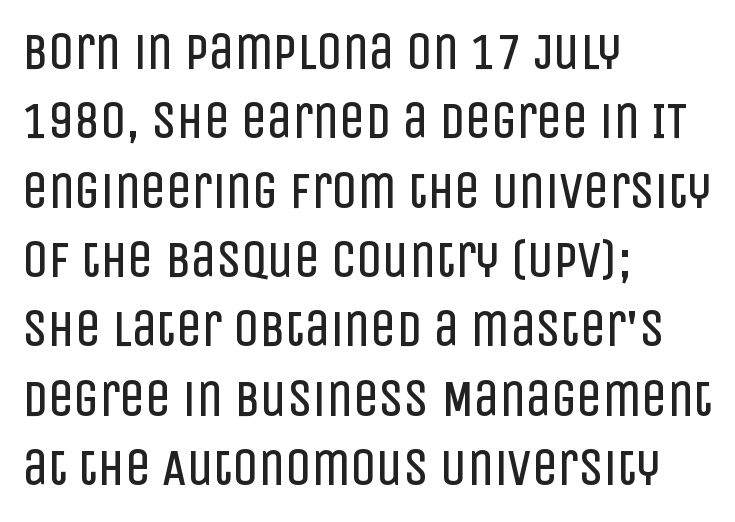
{"serif": "no", "italic": "no", "bold": "no", "weight": "regular", "width": "condensed", "stroke_contrast": "low", "x_height": "large", "monospaced": "no", "underline": "no", "align": "left", "line_spacing": "normal", "line_spacing_ratio": 1.36, "letter_spacing": "normal", "letter_spacing_em": 0.0, "glyph_px": 51}
